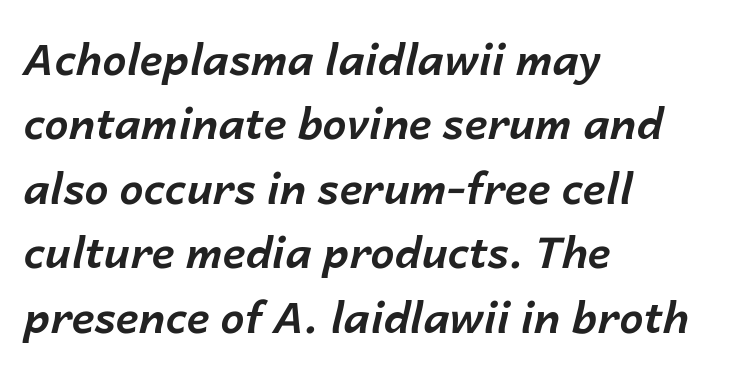
{"italic": "yes", "lean": "right", "slant_degrees": 14, "bold": "yes", "weight": "bold", "width": "normal", "stroke_contrast": "low", "x_height": "medium", "monospaced": "no", "underline": "no", "align": "left", "line_spacing": "normal", "line_spacing_ratio": 1.5, "letter_spacing": "normal", "letter_spacing_em": 0.0, "glyph_px": 43}
